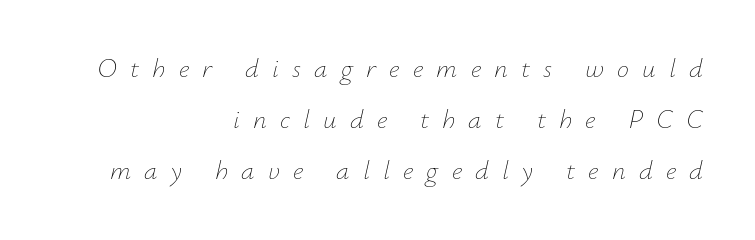
The space directly below the letters is spotless. These lines stack with their right ends in a neat column. Substantial extra tracking has been applied to these lines. This sample uses an oblique cut, with every glyph tilted off the vertical. Counters stay open thanks to moderate or lighter strokes.
